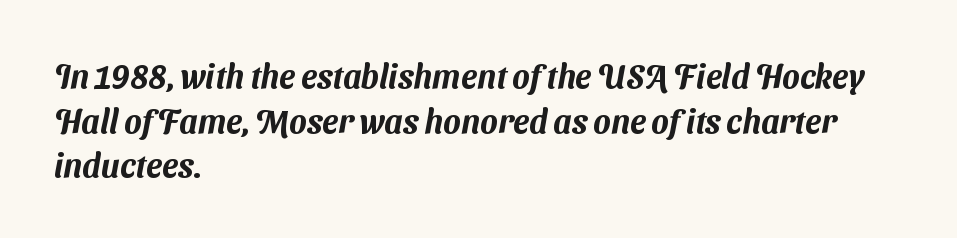
Q: Is the typeface a serif or a sans-serif typeface? A: Sans-serif.
Q: Is the text underlined? A: No.
Q: How is the paragraph aligned? A: Left-aligned.
Q: Is the spacing between letters normal or unusually wide? A: Normal.
Q: Is the spacing between lines tight, normal or loose? A: Normal.
Q: Width (condensed, normal, or wide)? A: Normal.
Q: Stroke contrast? A: Medium.
Q: x-height? A: Medium.
Q: Monospaced? A: No.
